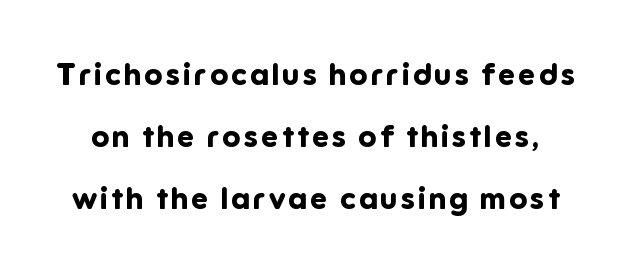
Proportional: the letters do not fall into vertical columns. Notice how the stems are strictly vertical — no italics here. In terms of letterform style, serifs are entirely absent. Quick note: interline space is abundant.
